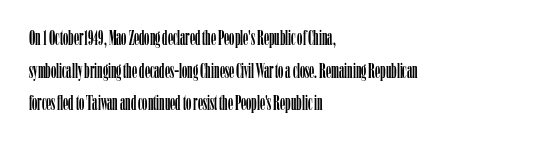
The image shows 21 px text type, upright; set left-aligned, normal line spacing (1.55x), normal letter spacing, not underlined.
